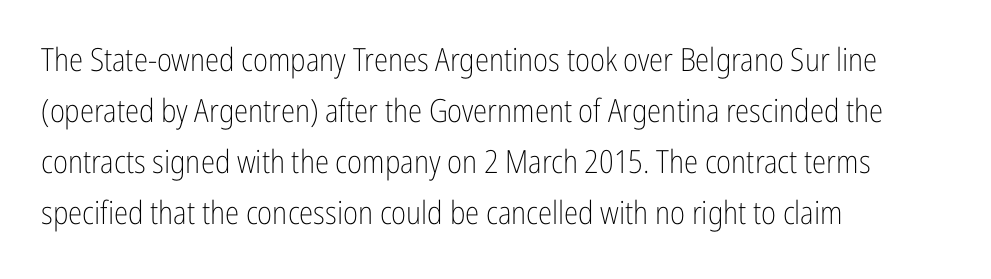
To sum up the face: it is a sans, with no serifs. These lines are set flush left with a ragged right edge. Between one letter and the next there's only the usual sliver of space. The typesetting does not lean heavy: it is not bold. Note the varied advance widths — an 'i' is clearly narrower than an 'm'. Ascenders rise straight up at ninety degrees.
